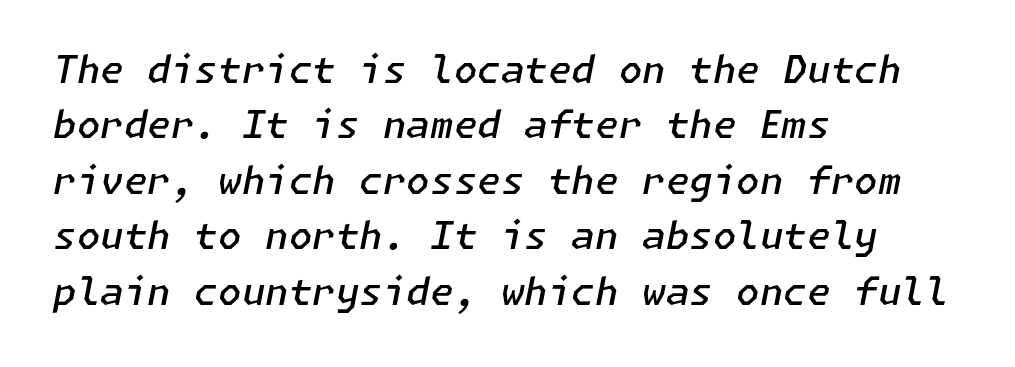
The rendering applies a slant to the glyphs. The typesetting leans somewhat heavy: a semibold. Check the space under the baseline: it is left empty. How are the letters spaced? Ordinarily, with no added tracking. The rag falls on the right side of this text block. The line-height multiplier appears to be the usual default.
